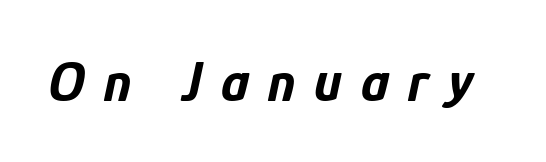
Q: Is the text bold? A: Yes.
Q: Is the text italic (slanted)? A: Yes, it leans right by about 12 degrees.
Q: Is the text underlined? A: No.
Q: Is the spacing between letters normal or unusually wide? A: Unusually wide.
Q: Width (condensed, normal, or wide)? A: Condensed.
Q: Stroke contrast? A: Low.
Q: x-height? A: Medium.
Q: Monospaced? A: No.
